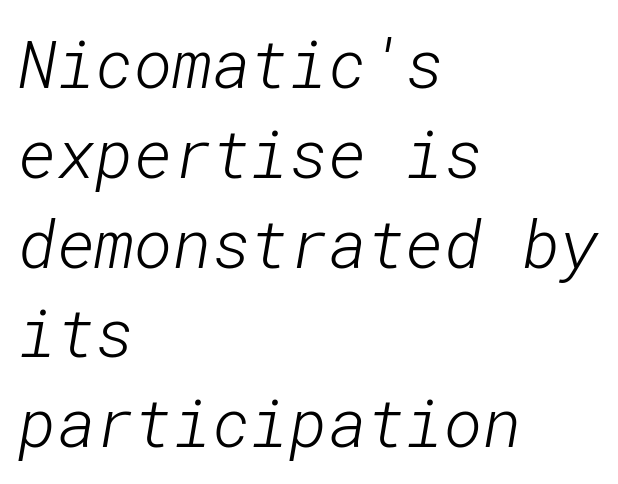
{"serif": "no", "bold": "no", "weight": "light", "width": "normal", "stroke_contrast": "low", "x_height": "medium", "underline": "no", "align": "left", "line_spacing": "normal", "line_spacing_ratio": 1.36, "letter_spacing": "normal", "letter_spacing_em": 0.0, "glyph_px": 66}
